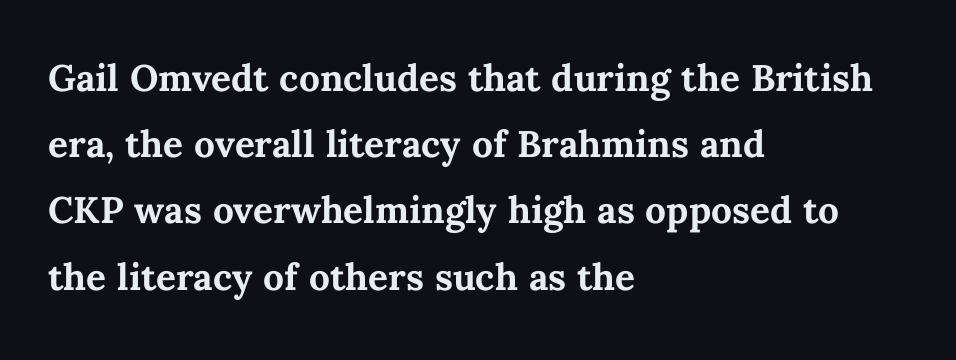
Q: Is the text bold? A: Yes.
Q: Is the text italic (slanted)? A: No, it is upright.
Q: Is the text underlined? A: No.
Q: How is the paragraph aligned? A: Left-aligned.
Q: Is the spacing between letters normal or unusually wide? A: Normal.
Q: Width (condensed, normal, or wide)? A: Normal.
Q: Stroke contrast? A: Medium.
Q: x-height? A: Medium.
Q: Monospaced? A: No.
